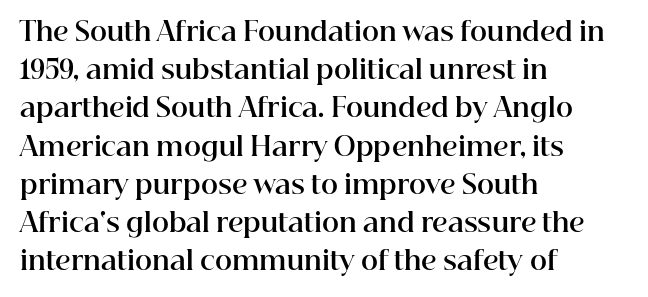
Q: Is the text bold? A: Yes.
Q: Is the text italic (slanted)? A: No, it is upright.
Q: Is the text underlined? A: No.
Q: How is the paragraph aligned? A: Left-aligned.
Q: Is the spacing between letters normal or unusually wide? A: Normal.
Q: Is the spacing between lines tight, normal or loose? A: Normal.
